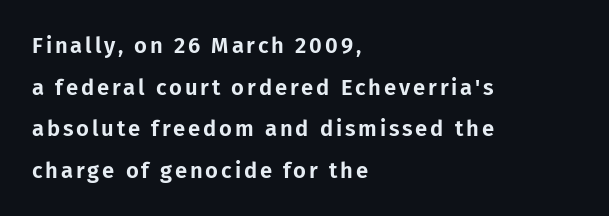
No italicization has been applied; the sample stays upright. Bare-footed words on every line. The typesetter chose a ragged-right arrangement here.
